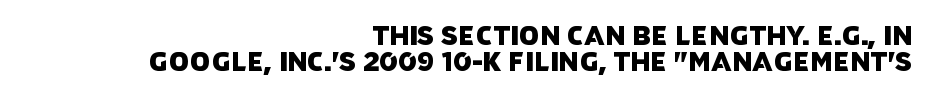
Unmarked baselines from the first word to the last. Successive baselines arrive quickly, one right under another. Notice how the passage keeps a crisp vertical edge on the right only. This sample uses plain, unmodified letter spacing.
